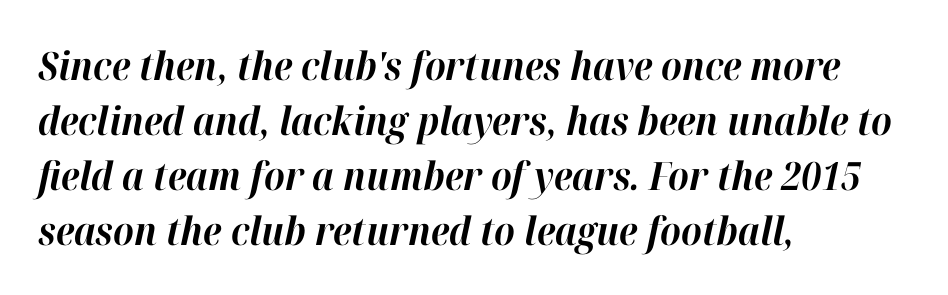
Where is the straight margin? On the left. Is this a fixed-width face? No — the glyphs have proportional, varying widths. Compared with ordinary roman type, these characters are visibly tilted. Successive baselines arrive at the customary interval. Bare-footed words on every line.
